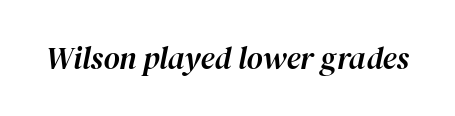
{"italic": "yes", "lean": "right", "slant_degrees": 12, "width": "normal", "stroke_contrast": "high", "x_height": "medium", "monospaced": "no", "underline": "no", "letter_spacing": "normal", "letter_spacing_em": 0.0, "glyph_px": 31}
